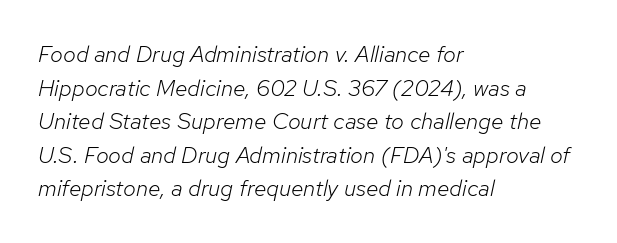
{"italic": "yes", "lean": "right", "slant_degrees": 12, "bold": "no", "underline": "no", "align": "left", "line_spacing": "normal", "line_spacing_ratio": 1.46, "letter_spacing": "normal", "letter_spacing_em": 0.0, "glyph_px": 23}
